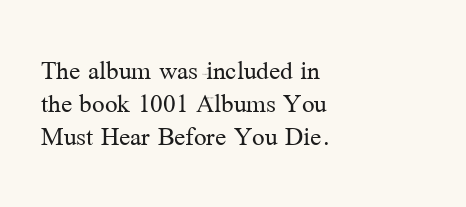
Stem width sits at or under what a default text font uses. Underlining? Definitely not there. Does the lettering tilt? It doesn't — this is upright. A serif font was chosen for this passage.
